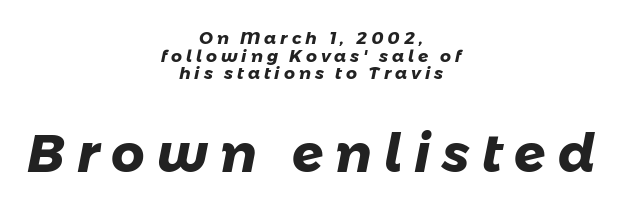
Q: Is the text bold? A: Yes.
Q: Is the typeface a serif or a sans-serif typeface? A: Sans-serif.
Q: Is the text underlined? A: No.
Q: How is the paragraph aligned? A: Centered.
Q: Is the spacing between letters normal or unusually wide? A: Unusually wide.
Q: Is the spacing between lines tight, normal or loose? A: Tight.
Q: Which block of text is set in a larger size, the first (top) or the second (bottom)? A: The second (bottom) one.
Q: Width (condensed, normal, or wide)? A: Normal.
Q: Stroke contrast? A: Low.
Q: x-height? A: Medium.
Q: Monospaced? A: No.
